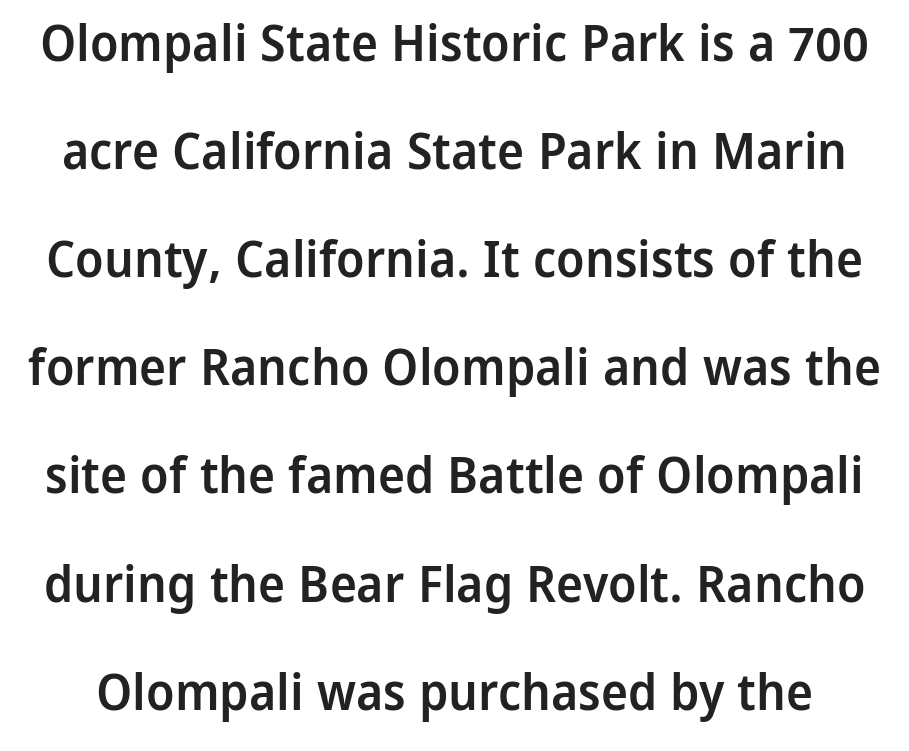
Q: Is the text bold? A: Semi-bold.
Q: Is the text italic (slanted)? A: No, it is upright.
Q: Is the typeface a serif or a sans-serif typeface? A: Sans-serif.
Q: Is the text underlined? A: No.
Q: Is the spacing between letters normal or unusually wide? A: Normal.
Q: Is the spacing between lines tight, normal or loose? A: Loose.
Q: Width (condensed, normal, or wide)? A: Normal.
Q: Stroke contrast? A: Low.
Q: x-height? A: Medium.
Q: Monospaced? A: No.
